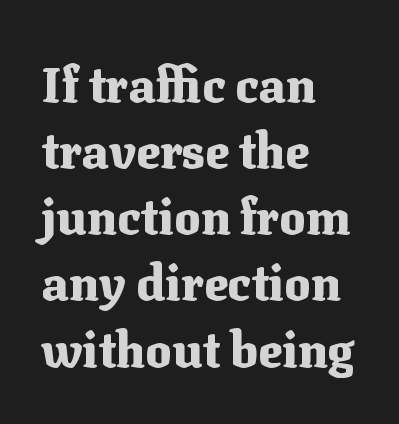
{"serif": "yes", "italic": "no", "bold": "yes", "weight": "heavy", "width": "normal", "stroke_contrast": "medium", "x_height": "medium", "monospaced": "no", "underline": "no", "align": "left", "line_spacing": "normal", "line_spacing_ratio": 1.35, "letter_spacing": "normal", "letter_spacing_em": 0.0, "glyph_px": 49}
